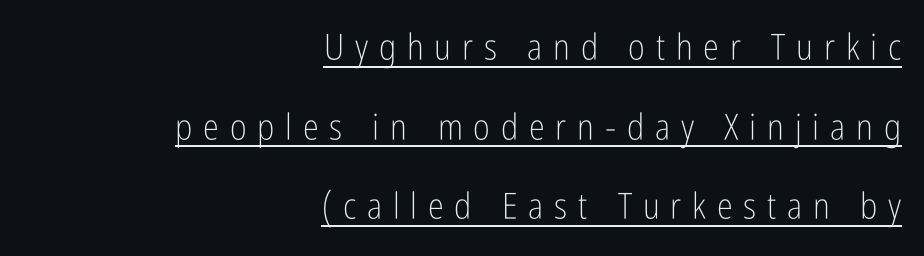
The image shows 36 px light, condensed sans-serif type, upright; set right-aligned, loose line spacing (2.21x), unusually wide letter spacing (+0.3 em), underlined; low stroke contrast and a medium x-height.
